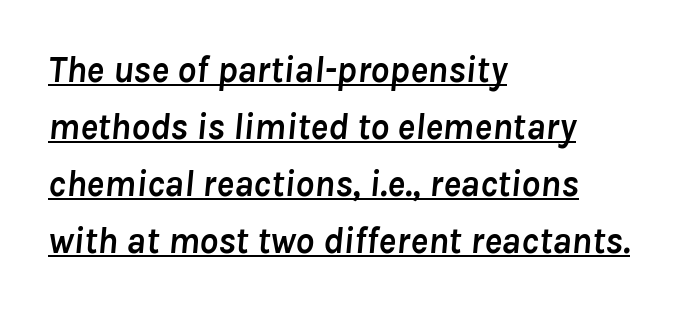
{"italic": "yes", "lean": "right", "slant_degrees": 8, "bold": "yes", "weight": "semibold", "width": "normal", "stroke_contrast": "low", "x_height": "medium", "monospaced": "no", "underline": "yes", "align": "left", "line_spacing": "normal", "line_spacing_ratio": 1.54, "letter_spacing": "normal", "letter_spacing_em": 0.0, "glyph_px": 37}
